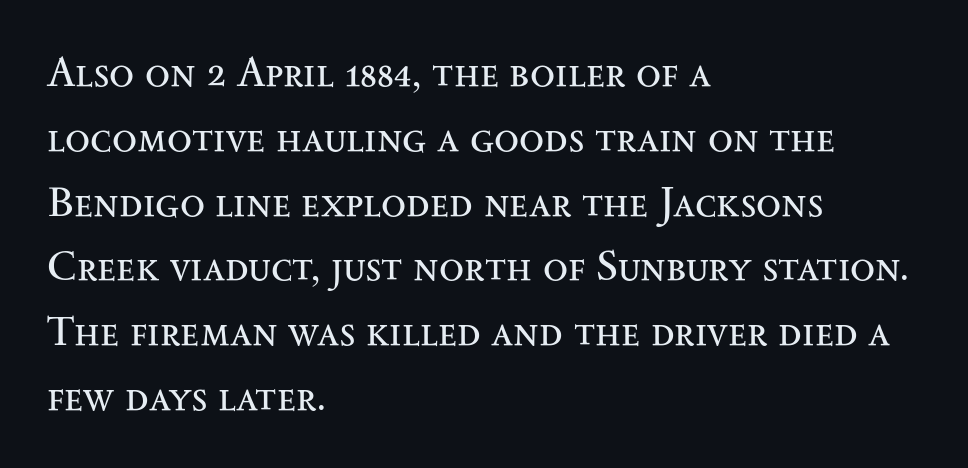
{"serif": "yes", "italic": "no", "bold": "no", "weight": "regular", "width": "wide", "stroke_contrast": "medium", "x_height": "small", "monospaced": "no", "underline": "no", "align": "left", "line_spacing": "normal", "line_spacing_ratio": 1.58, "letter_spacing": "normal", "letter_spacing_em": 0.0, "glyph_px": 41}
